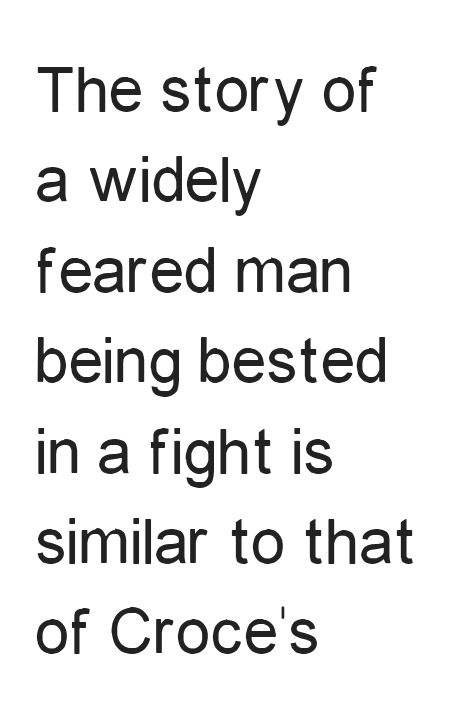
The rendering uses natural spacing where letterforms have individual widths. Normally led — the rows are evenly, conventionally spaced. The passage is arranged the way most books set body copy — flush left. The type is set solid horizontally, with unmodified tracking.
